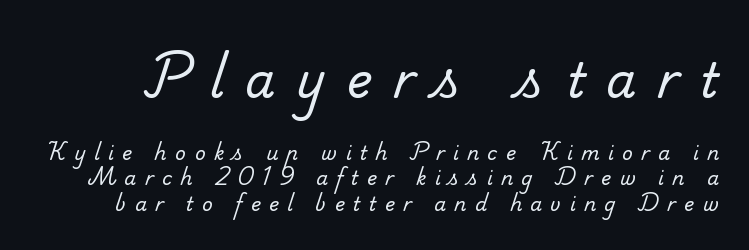
Here the first block reads like a headline and the second like body copy. Does extra space separate the letters? Yes, quite a lot of it. Weight: in the light-to-regular range. The passage shown is not underscored anywhere. Note: serifs present on the glyphs. Varying glyph widths throughout — classic text-font behaviour.
